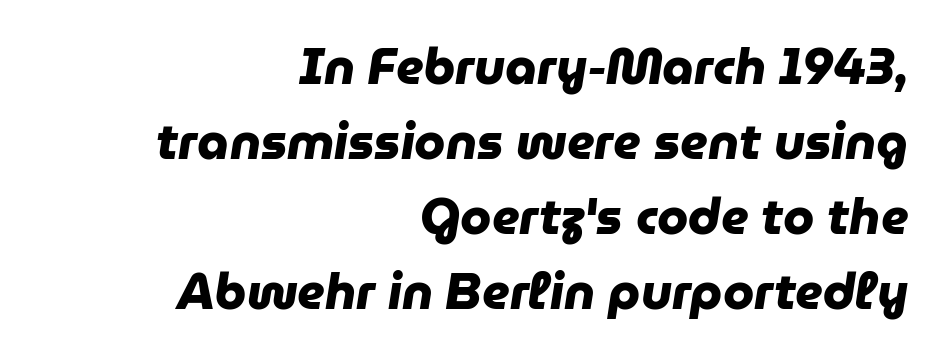
Q: Is the text bold? A: Yes.
Q: Is the typeface a serif or a sans-serif typeface? A: Sans-serif.
Q: Is the text underlined? A: No.
Q: How is the paragraph aligned? A: Right-aligned.
Q: Is the spacing between letters normal or unusually wide? A: Normal.
Q: Is the spacing between lines tight, normal or loose? A: Normal.
Q: Width (condensed, normal, or wide)? A: Normal.
Q: Stroke contrast? A: Low.
Q: x-height? A: Medium.
Q: Monospaced? A: No.
